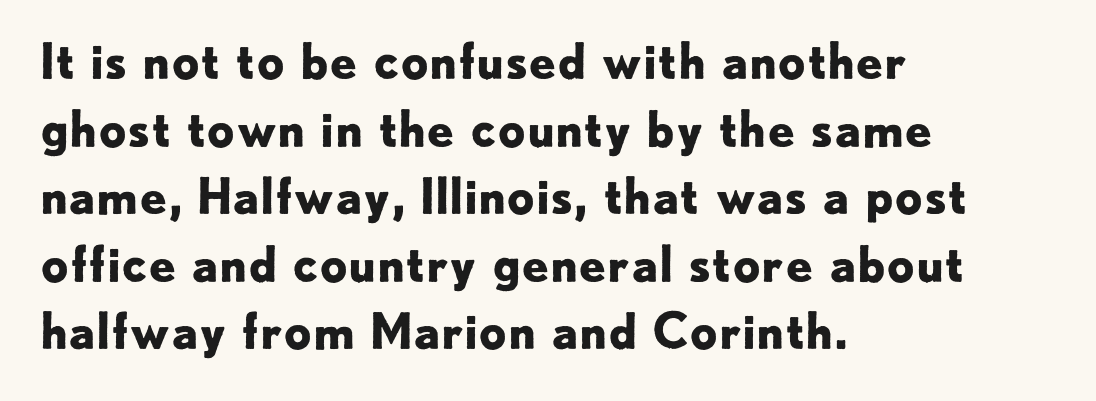
{"serif": "no", "italic": "no", "bold": "yes", "weight": "bold", "width": "normal", "stroke_contrast": "low", "x_height": "small", "monospaced": "no", "underline": "no", "align": "left", "line_spacing": "normal", "line_spacing_ratio": 1.38, "letter_spacing": "normal", "letter_spacing_em": 0.0, "glyph_px": 49}
